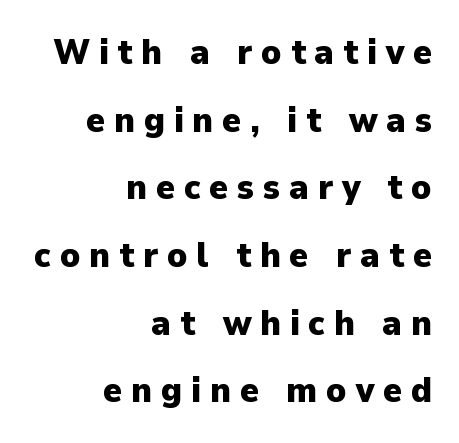
Q: Is the text bold? A: Yes.
Q: Is the text italic (slanted)? A: No, it is upright.
Q: Is the typeface a serif or a sans-serif typeface? A: Sans-serif.
Q: Is the text underlined? A: No.
Q: How is the paragraph aligned? A: Right-aligned.
Q: Is the spacing between letters normal or unusually wide? A: Unusually wide.
Q: Width (condensed, normal, or wide)? A: Normal.
Q: Stroke contrast? A: Low.
Q: x-height? A: Medium.
Q: Monospaced? A: No.
